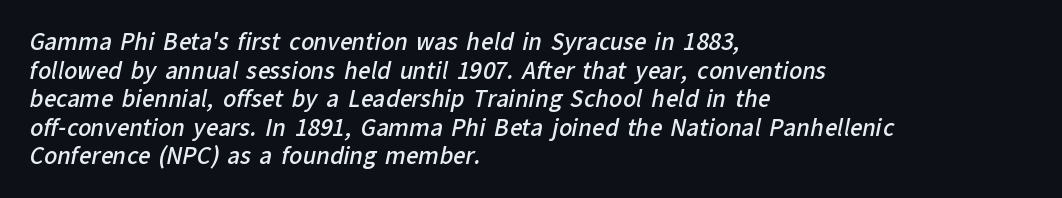
The image shows 22 px text type; set left-aligned, normal line spacing (1.3x), normal letter spacing, not underlined.
